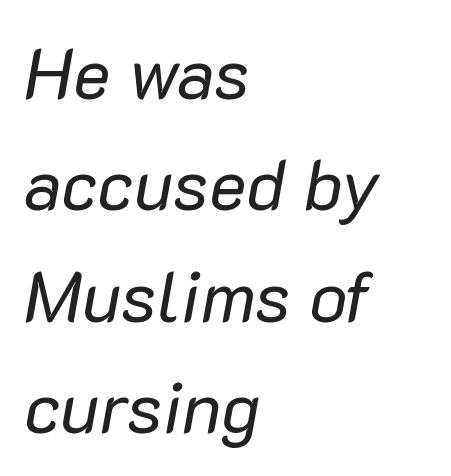
{"italic": "yes", "lean": "right", "slant_degrees": 10, "bold": "no", "weight": "regular", "width": "normal", "stroke_contrast": "low", "x_height": "medium", "monospaced": "no", "underline": "no", "align": "left", "line_spacing": "normal", "line_spacing_ratio": 1.57, "letter_spacing": "normal", "letter_spacing_em": 0.0, "glyph_px": 71}
